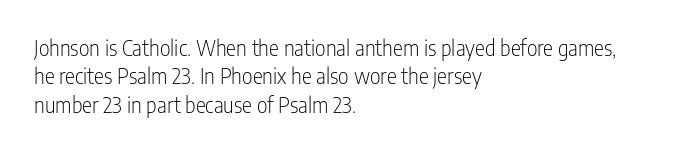
{"italic": "no", "bold": "no", "underline": "no", "align": "left", "line_spacing": "normal", "line_spacing_ratio": 1.35, "letter_spacing": "normal", "letter_spacing_em": 0.0, "glyph_px": 21}
